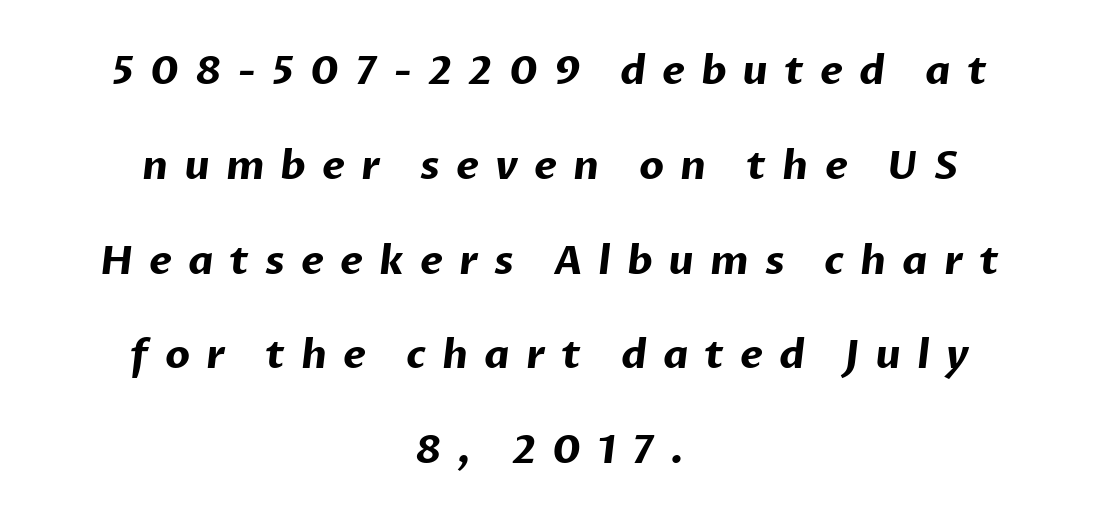
Q: Is the text bold? A: Yes.
Q: Is the typeface a serif or a sans-serif typeface? A: Sans-serif.
Q: Is the text underlined? A: No.
Q: How is the paragraph aligned? A: Centered.
Q: Is the spacing between letters normal or unusually wide? A: Unusually wide.
Q: Is the spacing between lines tight, normal or loose? A: Loose.
Q: Width (condensed, normal, or wide)? A: Normal.
Q: Stroke contrast? A: Low.
Q: x-height? A: Medium.
Q: Monospaced? A: No.
